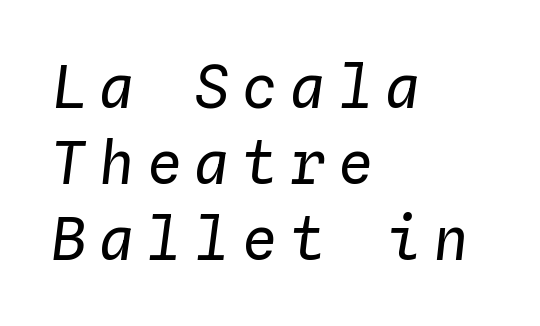
The image shows 59 px regular-weight type, italic (leaning right), monospaced; set left-aligned, normal line spacing (1.29x), unusually wide letter spacing (+0.21 em), not underlined; low stroke contrast and a medium x-height.
